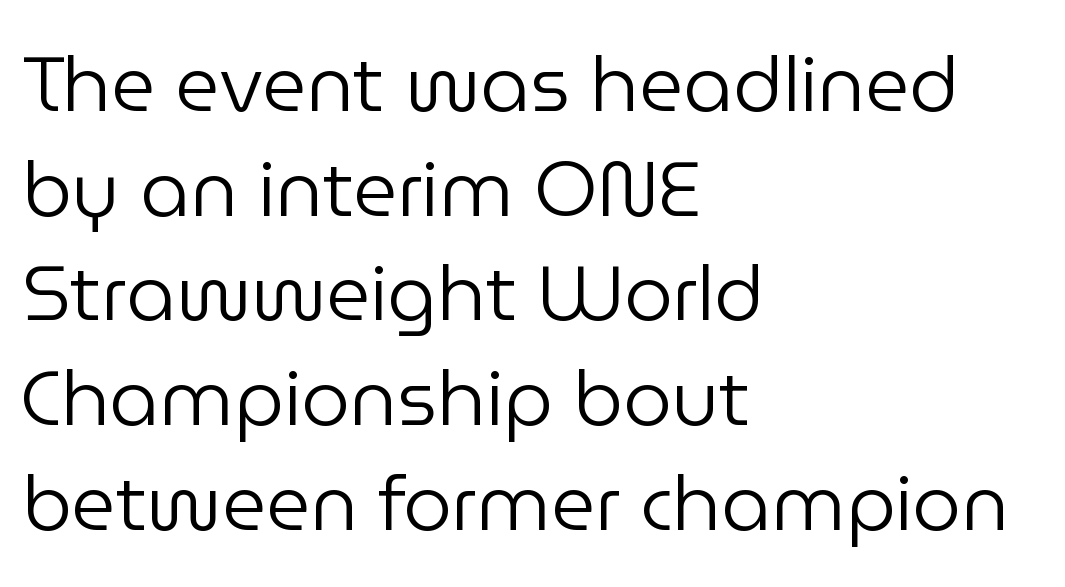
{"serif": "no", "italic": "no", "bold": "no", "weight": "regular", "width": "normal", "stroke_contrast": "low", "x_height": "medium", "monospaced": "no", "underline": "no", "align": "left", "line_spacing": "normal", "line_spacing_ratio": 1.36, "letter_spacing": "normal", "letter_spacing_em": 0.0, "glyph_px": 77}
